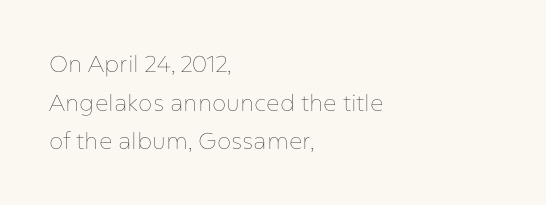
Q: Is the text bold? A: No.
Q: Is the text italic (slanted)? A: No, it is upright.
Q: Is the text underlined? A: No.
Q: How is the paragraph aligned? A: Left-aligned.
Q: Is the spacing between letters normal or unusually wide? A: Normal.
Q: Is the spacing between lines tight, normal or loose? A: Normal.
